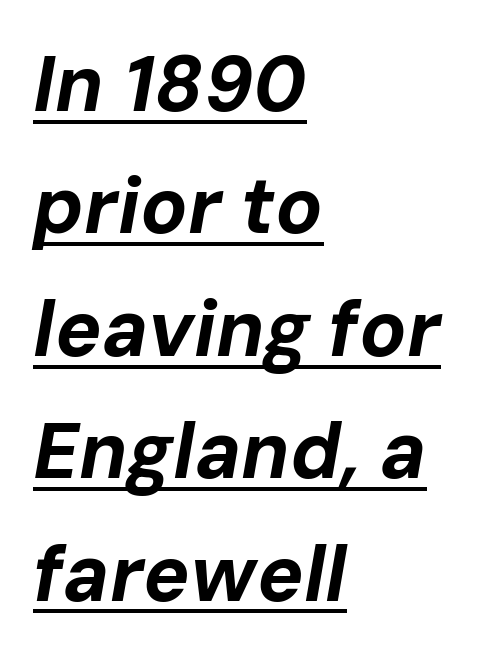
Interline gaps are of average width in this sample. The specimen reads as italic at a glance. Letter spacing: default. In CSS terms this would be text-align: left. Its strokes are broad and dark, the hallmark of bold type. The rendering uses the underline text-decoration.
